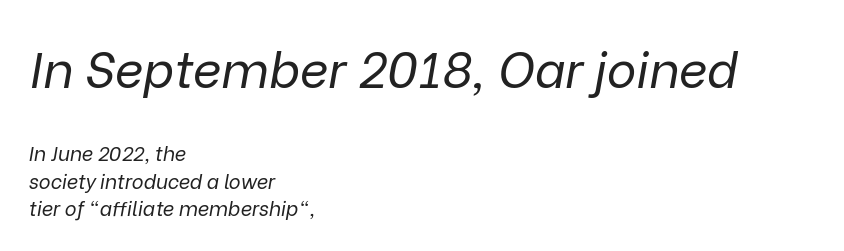
The image shows 50 px regular-weight type, italic (leaning right); set left-aligned, normal line spacing (1.38x), normal letter spacing, not underlined; the first (top) block is 2.5x larger; low stroke contrast and a medium x-height.
